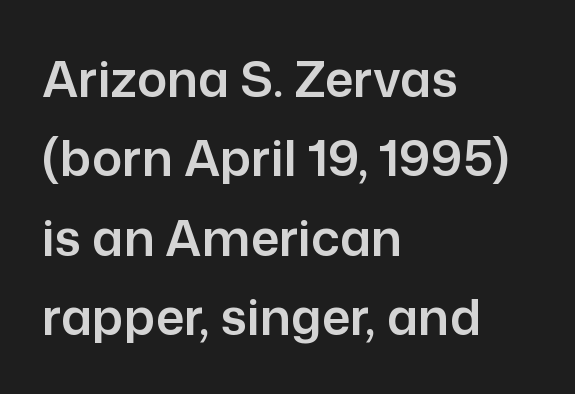
{"serif": "no", "italic": "no", "width": "normal", "stroke_contrast": "low", "x_height": "medium", "monospaced": "no", "underline": "no", "align": "left", "line_spacing": "normal", "line_spacing_ratio": 1.59, "letter_spacing": "normal", "letter_spacing_em": 0.0, "glyph_px": 50}
